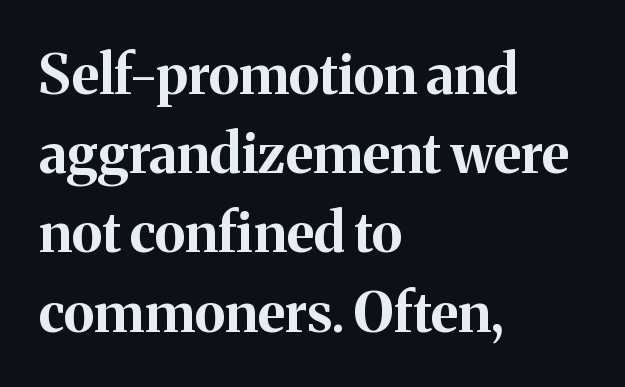
Every row of glyphs begins at an identical x-position on the left. I'd call this a serif setting — the letters wear small feet. Summary of weight: heavy, a full bold. What stands out about the letter spacing? Nothing — it is the standard amount. Rendered with straight, roman letterforms. Descenders hang freely into open space.
